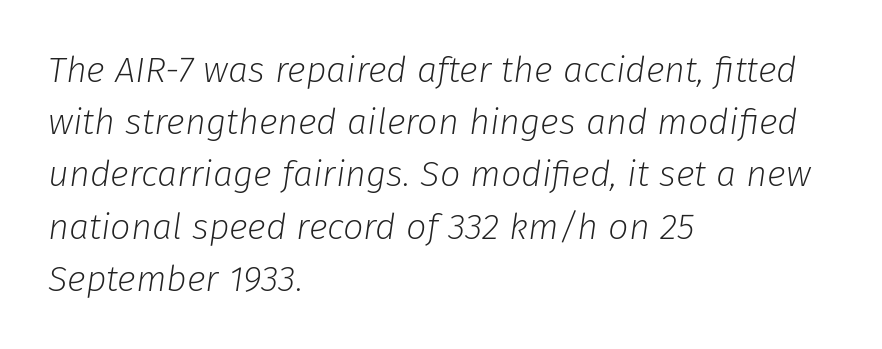
Q: Is the text bold? A: No.
Q: Is the text italic (slanted)? A: Yes, it leans right by about 8 degrees.
Q: Is the text underlined? A: No.
Q: How is the paragraph aligned? A: Left-aligned.
Q: Is the spacing between letters normal or unusually wide? A: Normal.
Q: Is the spacing between lines tight, normal or loose? A: Normal.
Q: Width (condensed, normal, or wide)? A: Normal.
Q: Stroke contrast? A: Low.
Q: x-height? A: Medium.
Q: Monospaced? A: No.
